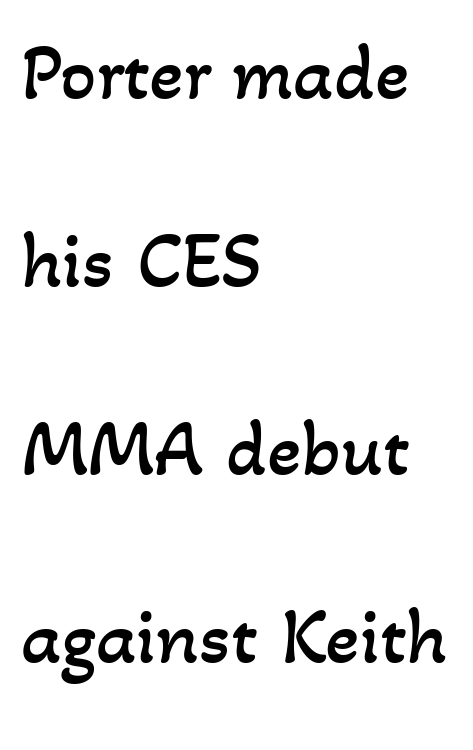
Q: Is the text bold? A: No.
Q: Is the text underlined? A: No.
Q: How is the paragraph aligned? A: Left-aligned.
Q: Is the spacing between letters normal or unusually wide? A: Normal.
Q: Is the spacing between lines tight, normal or loose? A: Loose.
Q: Width (condensed, normal, or wide)? A: Normal.
Q: Stroke contrast? A: Low.
Q: x-height? A: Small.
Q: Monospaced? A: No.
